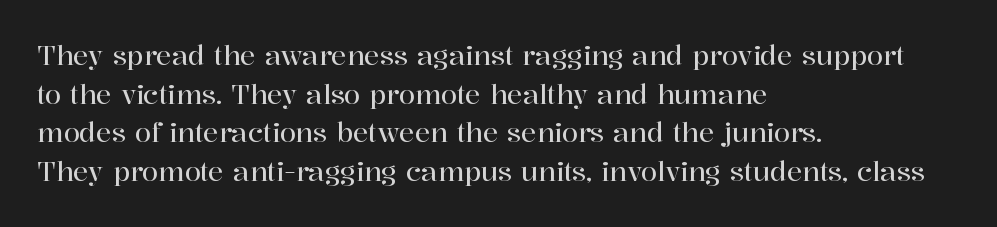
Q: Is the text italic (slanted)? A: No, it is upright.
Q: Is the text underlined? A: No.
Q: How is the paragraph aligned? A: Left-aligned.
Q: Is the spacing between letters normal or unusually wide? A: Normal.
Q: Is the spacing between lines tight, normal or loose? A: Normal.
